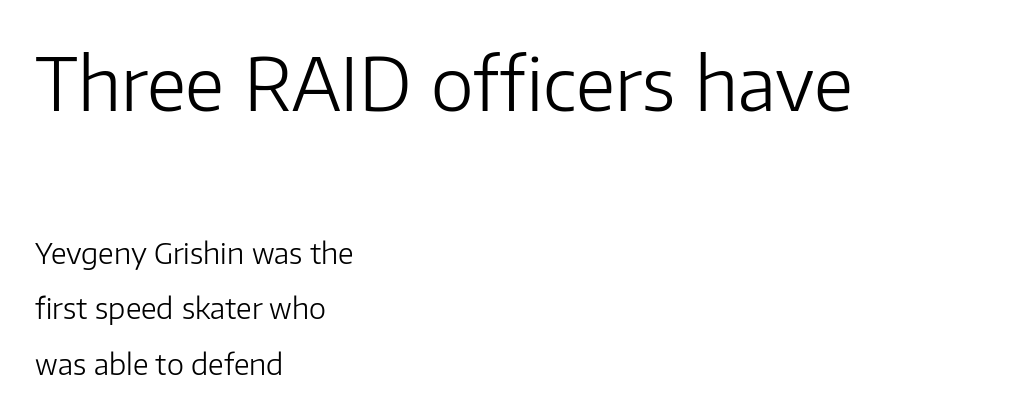
{"serif": "no", "italic": "no", "bold": "no", "weight": "light", "width": "normal", "stroke_contrast": "low", "x_height": "medium", "monospaced": "no", "underline": "no", "align": "left", "line_spacing": "loose", "line_spacing_ratio": 1.92, "letter_spacing": "normal", "letter_spacing_em": 0.0, "larger_block": "first", "size_ratio": 2.52, "glyph_px": 73}
